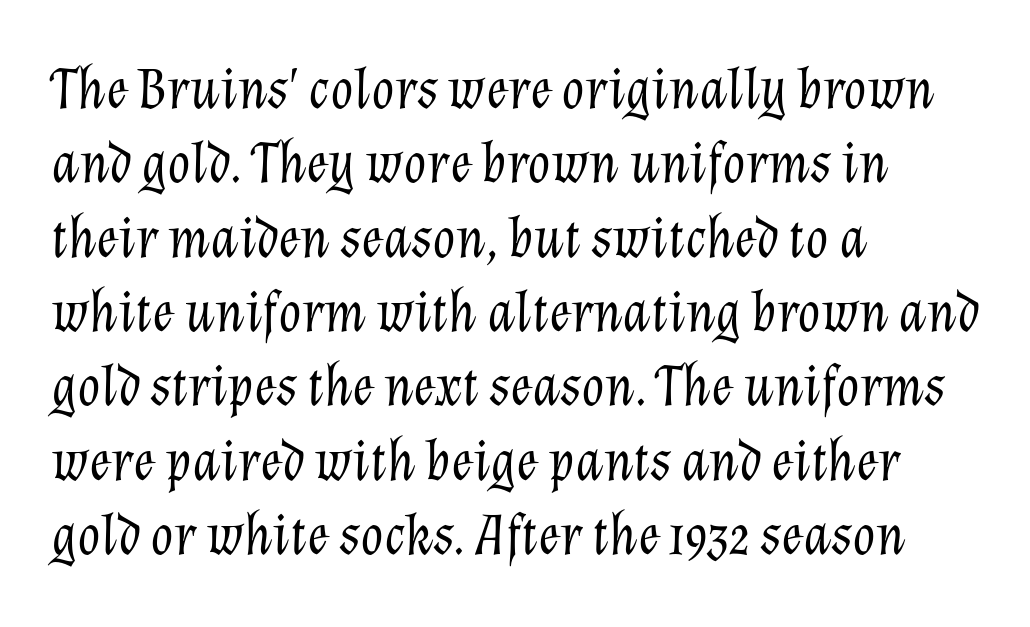
The image shows 59 px light type, italic (leaning right); set left-aligned, normal line spacing (1.26x), normal letter spacing, not underlined; low stroke contrast and a medium x-height.
